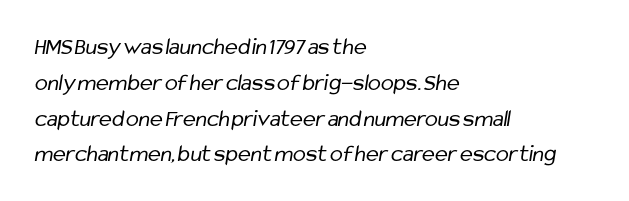
The image shows 24 px text type; set left-aligned, normal line spacing (1.49x), normal letter spacing, not underlined.
